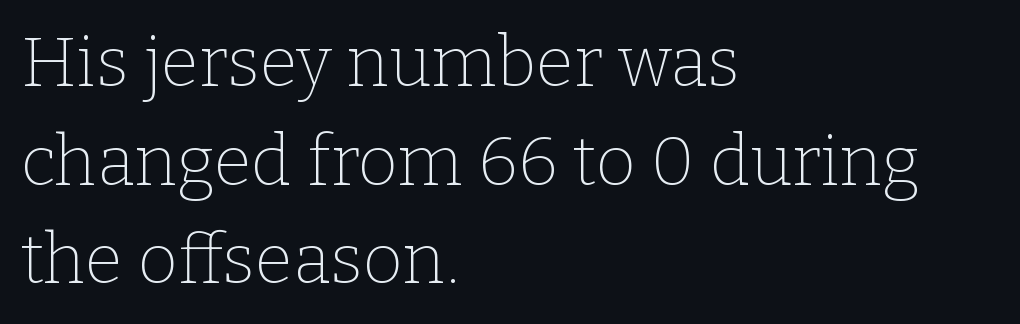
Q: Is the text bold? A: No.
Q: Is the text italic (slanted)? A: No, it is upright.
Q: Is the typeface a serif or a sans-serif typeface? A: Serif.
Q: Is the text underlined? A: No.
Q: How is the paragraph aligned? A: Left-aligned.
Q: Is the spacing between letters normal or unusually wide? A: Normal.
Q: Is the spacing between lines tight, normal or loose? A: Normal.
Q: Width (condensed, normal, or wide)? A: Normal.
Q: Stroke contrast? A: Low.
Q: x-height? A: Medium.
Q: Monospaced? A: No.
